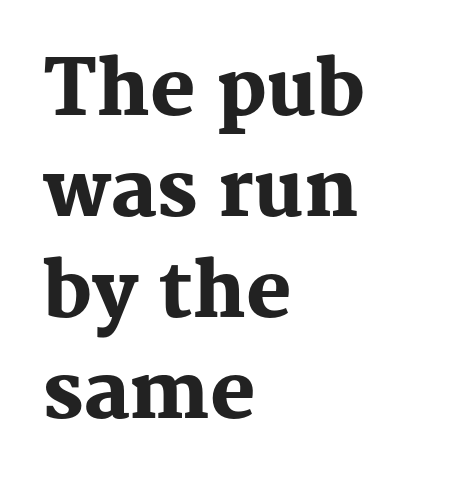
{"serif": "yes", "italic": "no", "bold": "yes", "weight": "heavy", "width": "normal", "stroke_contrast": "medium", "x_height": "medium", "monospaced": "no", "underline": "no", "align": "left", "line_spacing": "normal", "line_spacing_ratio": 1.33, "letter_spacing": "normal", "letter_spacing_em": 0.0, "glyph_px": 76}
